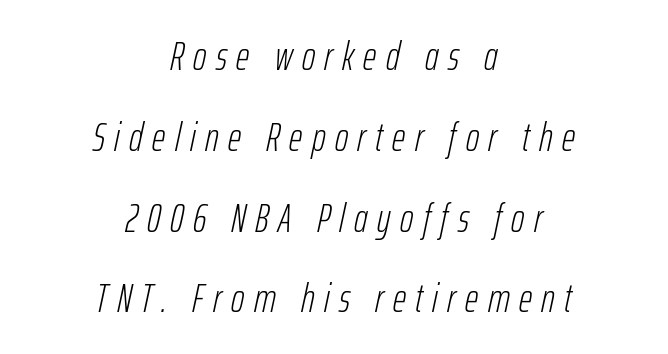
The image shows 41 px light, condensed type, italic (leaning right); set centered, loose line spacing (1.97x), unusually wide letter spacing (+0.23 em), not underlined; low stroke contrast and a medium x-height.
